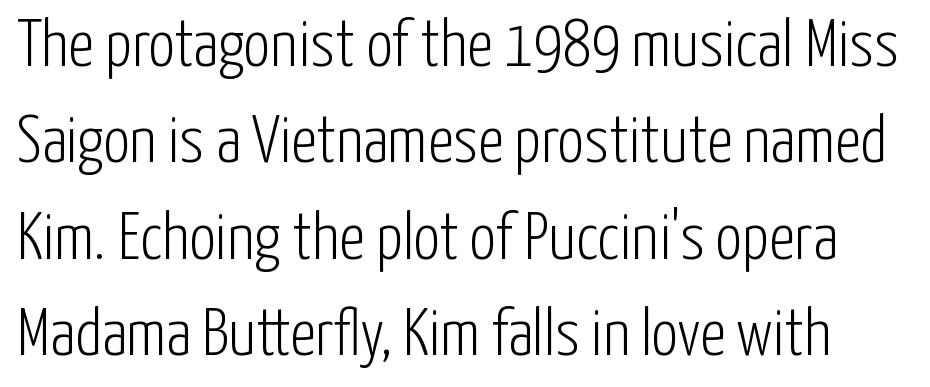
{"serif": "no", "italic": "no", "bold": "no", "weight": "light", "width": "condensed", "stroke_contrast": "low", "x_height": "medium", "monospaced": "no", "underline": "no", "line_spacing": "normal", "line_spacing_ratio": 1.46, "letter_spacing": "normal", "letter_spacing_em": 0.0, "glyph_px": 66}
